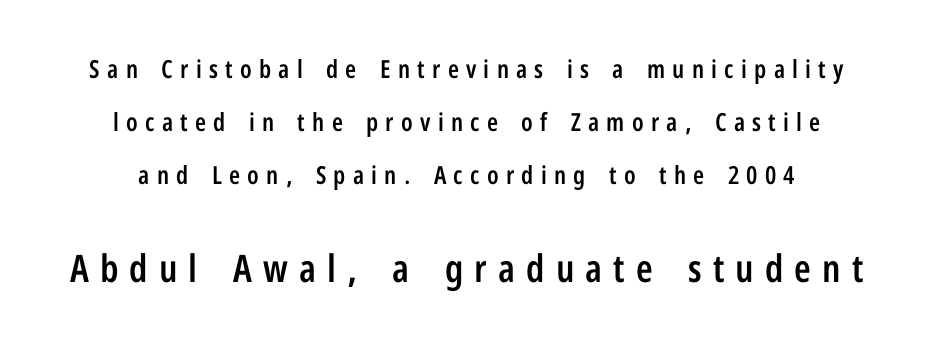
{"serif": "no", "italic": "no", "bold": "semi", "weight": "semibold", "width": "condensed", "stroke_contrast": "low", "x_height": "medium", "monospaced": "no", "underline": "no", "line_spacing": "loose", "line_spacing_ratio": 2.13, "letter_spacing": "wide", "letter_spacing_em": 0.29, "larger_block": "second", "size_ratio": 1.52, "glyph_px": 38}
